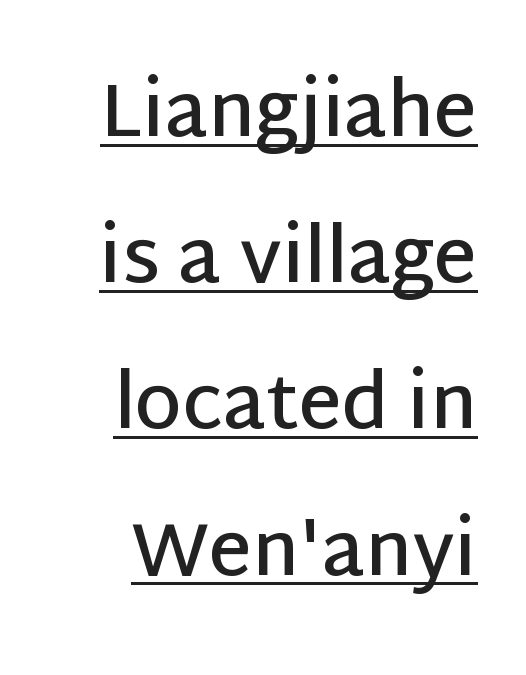
Q: Is the text bold? A: Semi-bold.
Q: Is the text italic (slanted)? A: No, it is upright.
Q: Is the typeface a serif or a sans-serif typeface? A: Sans-serif.
Q: Is the text underlined? A: Yes.
Q: How is the paragraph aligned? A: Right-aligned.
Q: Is the spacing between letters normal or unusually wide? A: Normal.
Q: Is the spacing between lines tight, normal or loose? A: Loose.
Q: Width (condensed, normal, or wide)? A: Normal.
Q: Stroke contrast? A: Low.
Q: x-height? A: Large.
Q: Monospaced? A: No.
